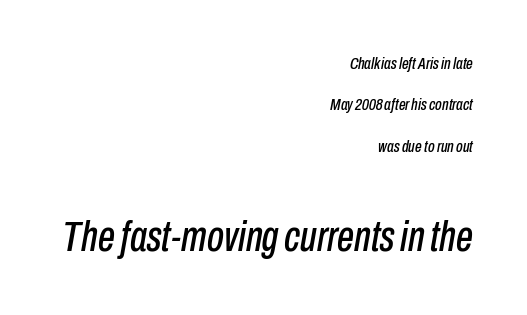
Rows of type keep a wide berth in the vertical direction. The line texture is even and compact thanks to regular tracking. The face used here appears at its bigger size in the lower chunk. Does the lettering tilt? It does — this is italic. This rendering uses right alignment, leaving the left contour irregular. Character widths vary here, with narrow letters taking less room than wide ones.
